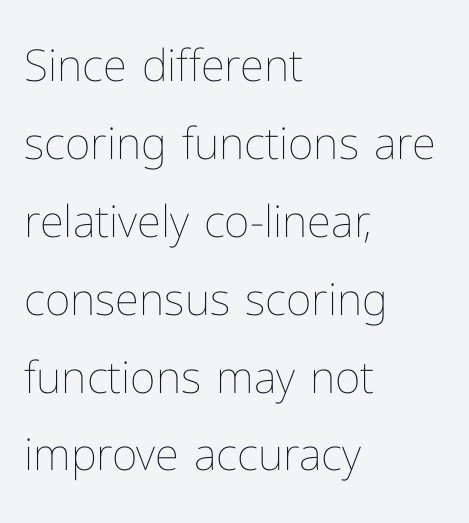
Q: Is the text bold? A: No.
Q: Is the text italic (slanted)? A: No, it is upright.
Q: Is the text underlined? A: No.
Q: How is the paragraph aligned? A: Left-aligned.
Q: Is the spacing between letters normal or unusually wide? A: Normal.
Q: Width (condensed, normal, or wide)? A: Normal.
Q: Stroke contrast? A: Low.
Q: x-height? A: Medium.
Q: Monospaced? A: No.
